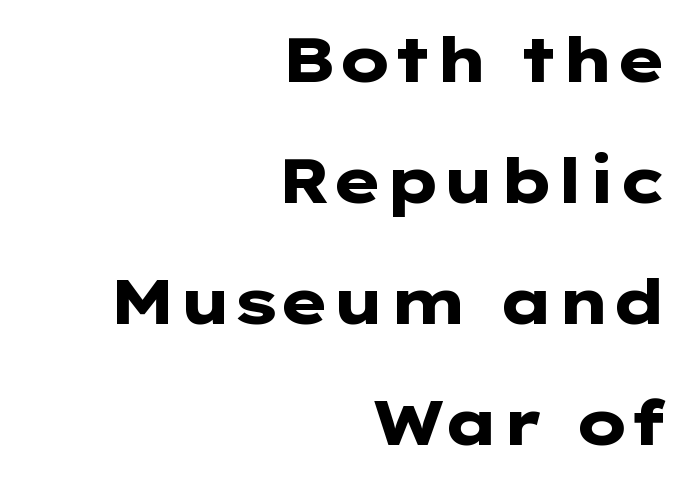
The string is rendered with underlining switched off. Baseline-to-baseline distance is far greater than the letter height. Proportional: the letters do not fall into vertical columns. Visually the block forms a straight wall on the right and a jagged coastline on the left.
